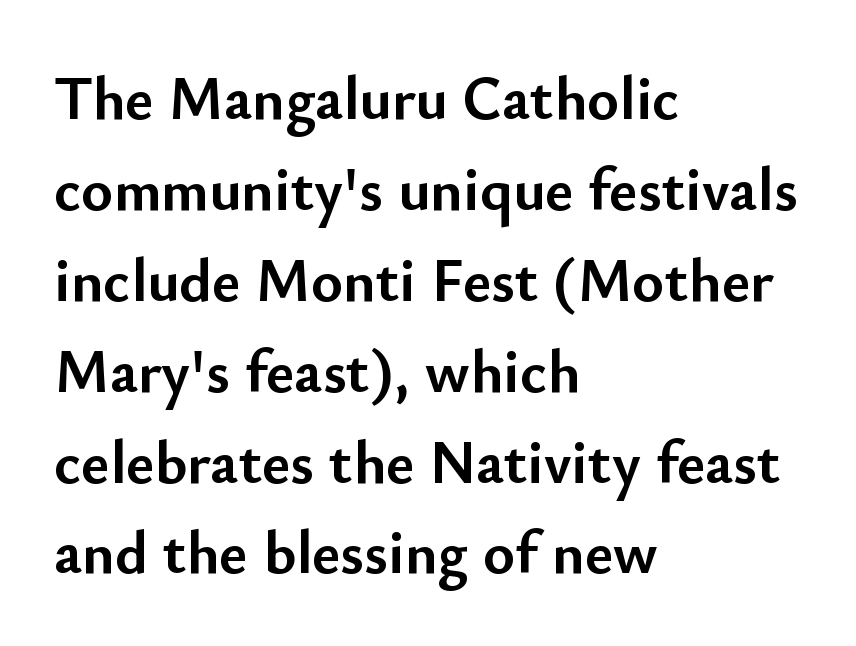
The image shows 61 px semibold sans-serif type, upright; set left-aligned, normal line spacing (1.49x), normal letter spacing, not underlined; low stroke contrast and a small x-height.
